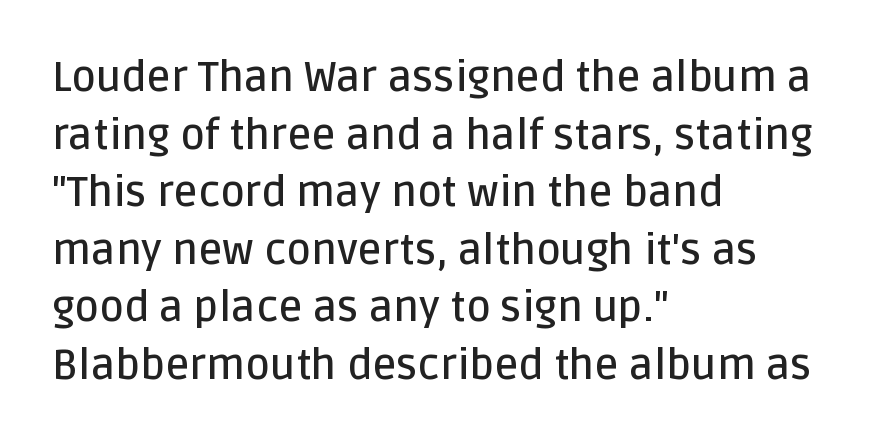
The image shows 42 px semibold sans-serif type, upright; set left-aligned, normal line spacing (1.37x), normal letter spacing, not underlined; low stroke contrast and a large x-height.
